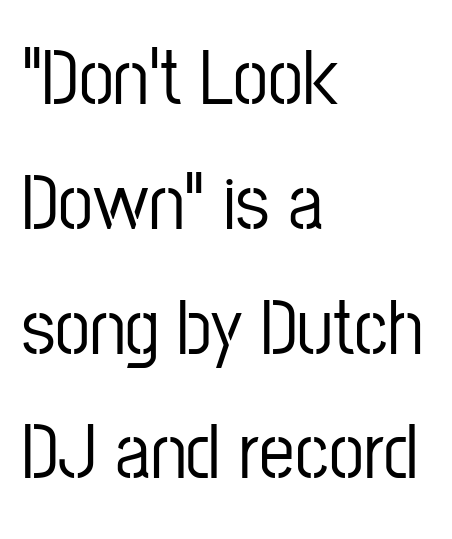
Q: Is the text italic (slanted)? A: No, it is upright.
Q: Is the typeface a serif or a sans-serif typeface? A: Sans-serif.
Q: Is the text underlined? A: No.
Q: How is the paragraph aligned? A: Left-aligned.
Q: Is the spacing between letters normal or unusually wide? A: Normal.
Q: Is the spacing between lines tight, normal or loose? A: Normal.
Q: Width (condensed, normal, or wide)? A: Condensed.
Q: Stroke contrast? A: Low.
Q: x-height? A: Medium.
Q: Monospaced? A: No.
